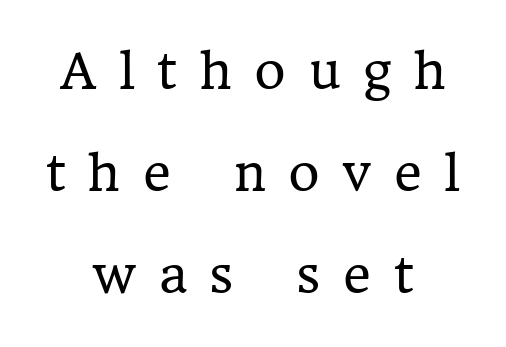
Unlike a clean sans, this face finishes its strokes with serifs. Where is the straight margin? There isn't one; the lines are centered. These lines have a slow, spaced-out rhythm from letter to letter. Proportional: the letters do not fall into vertical columns. A great deal of white space separates one row of letters from the next. The letters stand upright; this is a roman face.
